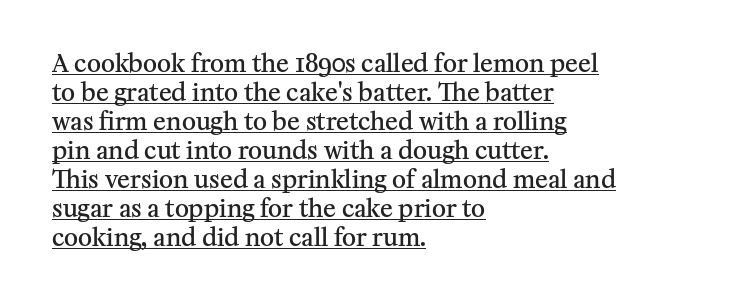
Q: Is the text bold? A: Semi-bold.
Q: Is the text italic (slanted)? A: No, it is upright.
Q: Is the text underlined? A: Yes.
Q: How is the paragraph aligned? A: Left-aligned.
Q: Is the spacing between letters normal or unusually wide? A: Normal.
